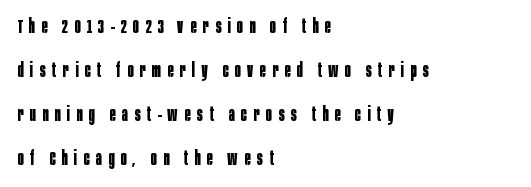
The image shows 20 px bold type, upright; set left-aligned, loose line spacing (2.2x), unusually wide letter spacing (+0.32 em), not underlined.
